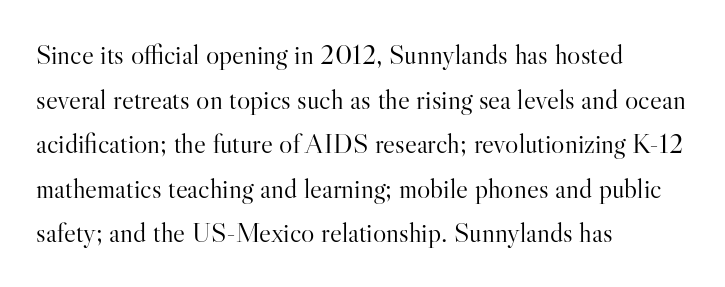
{"serif": "yes", "italic": "no", "bold": "no", "weight": "light", "width": "normal", "stroke_contrast": "high", "x_height": "small", "monospaced": "no", "underline": "no", "align": "left", "line_spacing": "normal", "line_spacing_ratio": 1.59, "letter_spacing": "normal", "letter_spacing_em": 0.0, "glyph_px": 28}
